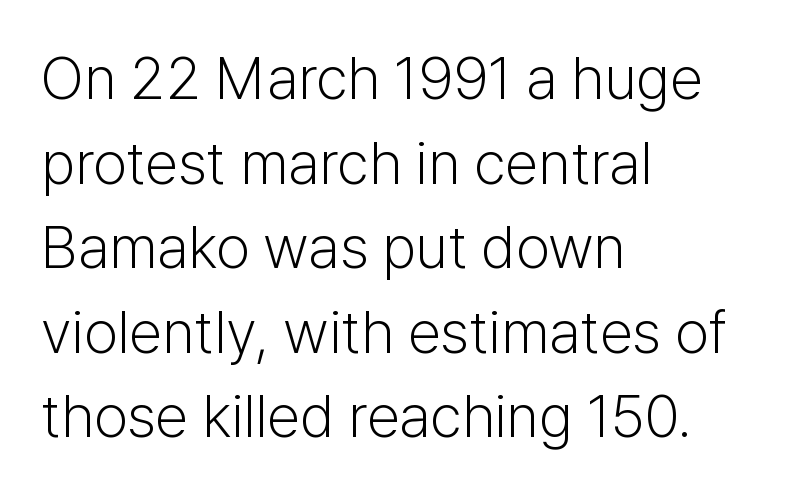
{"serif": "no", "italic": "no", "bold": "no", "weight": "light", "width": "normal", "stroke_contrast": "low", "x_height": "medium", "monospaced": "no", "underline": "no", "align": "left", "line_spacing": "normal", "line_spacing_ratio": 1.41, "letter_spacing": "normal", "letter_spacing_em": 0.0, "glyph_px": 60}
